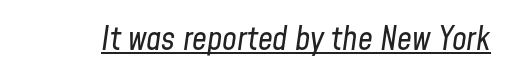
{"italic": "yes", "lean": "right", "slant_degrees": 8, "bold": "no", "weight": "regular", "width": "condensed", "stroke_contrast": "low", "x_height": "medium", "monospaced": "no", "underline": "yes", "letter_spacing": "normal", "letter_spacing_em": 0.0, "glyph_px": 33}
